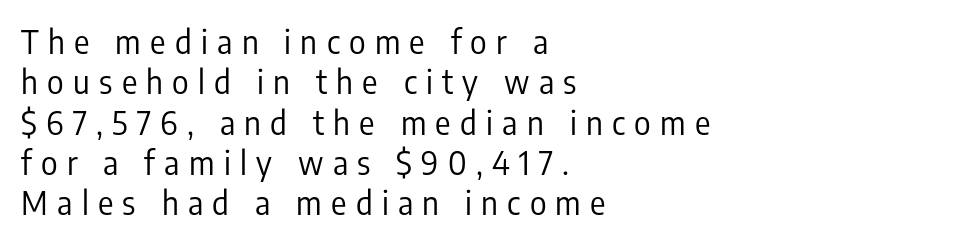
{"serif": "no", "italic": "no", "bold": "no", "weight": "regular", "width": "condensed", "stroke_contrast": "low", "x_height": "medium", "monospaced": "no", "underline": "no", "align": "left", "line_spacing": "normal", "line_spacing_ratio": 1.26, "letter_spacing": "wide", "letter_spacing_em": 0.29, "glyph_px": 32}
